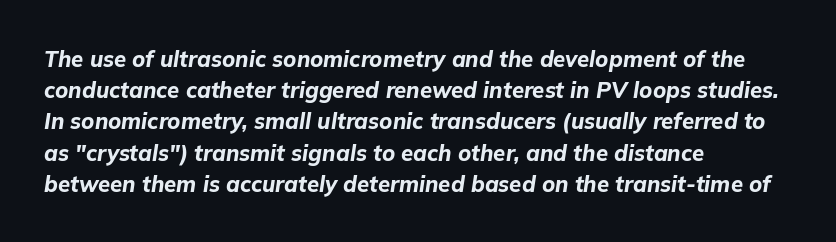
This block has exactly the height ordinary leading produces. Italic: yes, the glyphs are oblique. Heft: maximum for text — a bold. Spacing between characters is what you'd get straight out of the box. Unmarked baselines from the first word to the last. The paragraph shown leans on its left margin.
